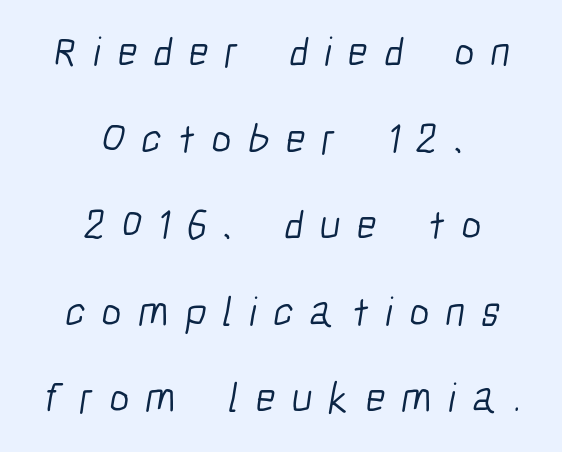
The image shows 42 px light, condensed sans-serif type; set centered, loose line spacing (2.06x), unusually wide letter spacing (+0.39 em), not underlined; low stroke contrast and a medium x-height.
